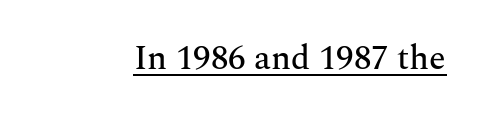
{"serif": "yes", "italic": "no", "width": "normal", "stroke_contrast": "medium", "x_height": "medium", "monospaced": "no", "underline": "yes", "letter_spacing": "normal", "letter_spacing_em": 0.0, "glyph_px": 34}
